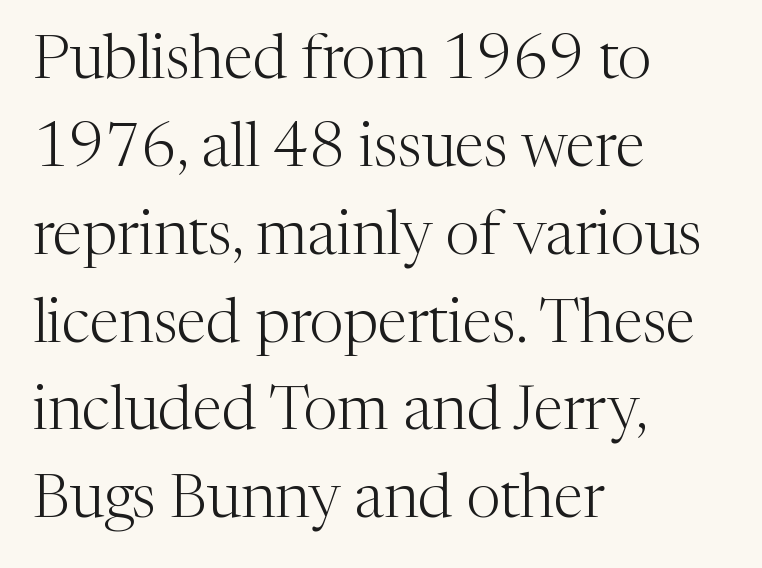
{"serif": "yes", "italic": "no", "bold": "no", "weight": "light", "width": "normal", "stroke_contrast": "medium", "x_height": "medium", "monospaced": "no", "underline": "no", "align": "left", "line_spacing": "normal", "line_spacing_ratio": 1.44, "letter_spacing": "normal", "letter_spacing_em": 0.0, "glyph_px": 61}
